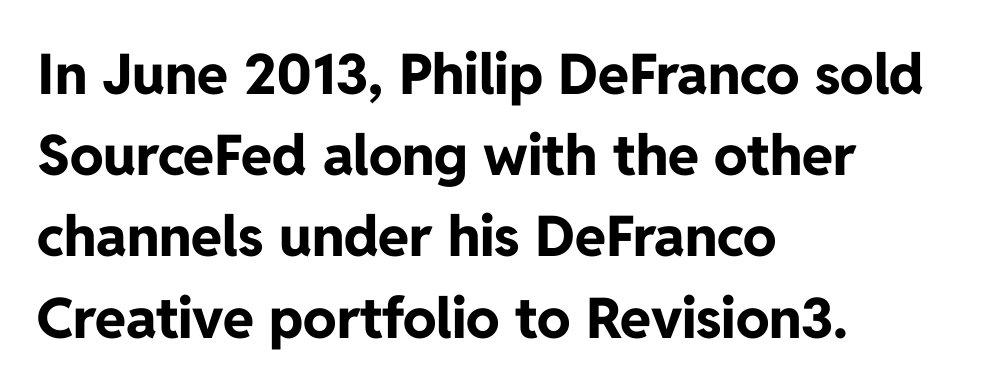
{"serif": "no", "italic": "no", "bold": "yes", "weight": "bold", "width": "normal", "stroke_contrast": "low", "x_height": "medium", "monospaced": "no", "underline": "no", "align": "left", "line_spacing": "normal", "line_spacing_ratio": 1.45, "letter_spacing": "normal", "letter_spacing_em": 0.0, "glyph_px": 56}
